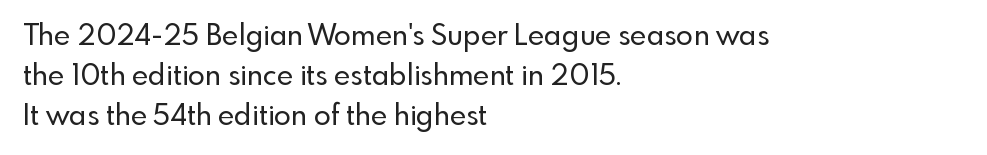
You could not count columns in this text — the font is proportionally spaced. Rows of type keep a routine distance in the vertical direction. The strip under each line holds only bare page. Letterform terminals end flat and unadorned throughout the passage. Unlike italic type, these characters show no tilt at all. Nothing unusual about the tracking: characters are spaced as the font intends.
